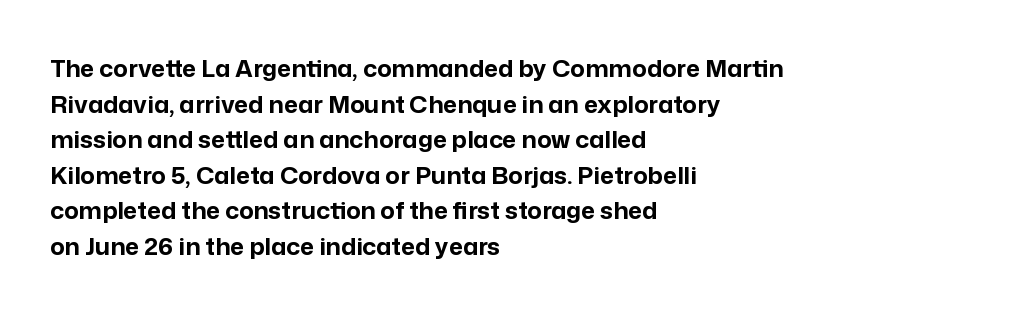
Its strokes are broad and dark, the hallmark of bold type. Short and long lines alike share a common starting point at left. Reading down the column, the eye jumps a familiar distance to each next line. Bare-footed words on every line.
